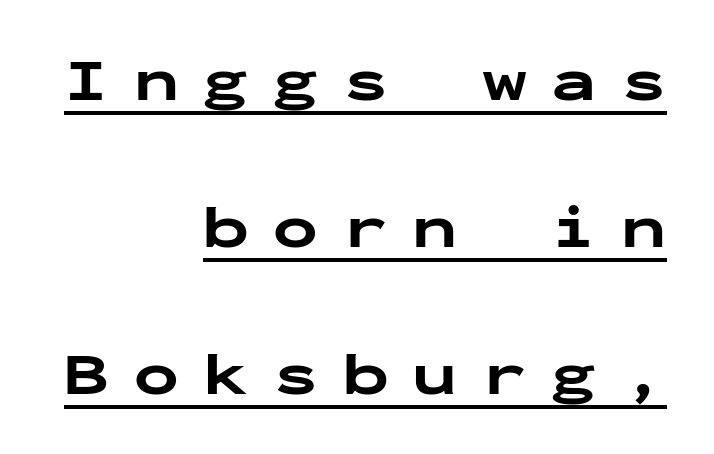
Q: Is the text bold? A: Yes.
Q: Is the text italic (slanted)? A: No, it is upright.
Q: Is the typeface a serif or a sans-serif typeface? A: Sans-serif.
Q: Is the text underlined? A: Yes.
Q: How is the paragraph aligned? A: Right-aligned.
Q: Is the spacing between letters normal or unusually wide? A: Unusually wide.
Q: Is the spacing between lines tight, normal or loose? A: Loose.
Q: Width (condensed, normal, or wide)? A: Wide.
Q: Stroke contrast? A: Low.
Q: x-height? A: Medium.
Q: Monospaced? A: Yes.
